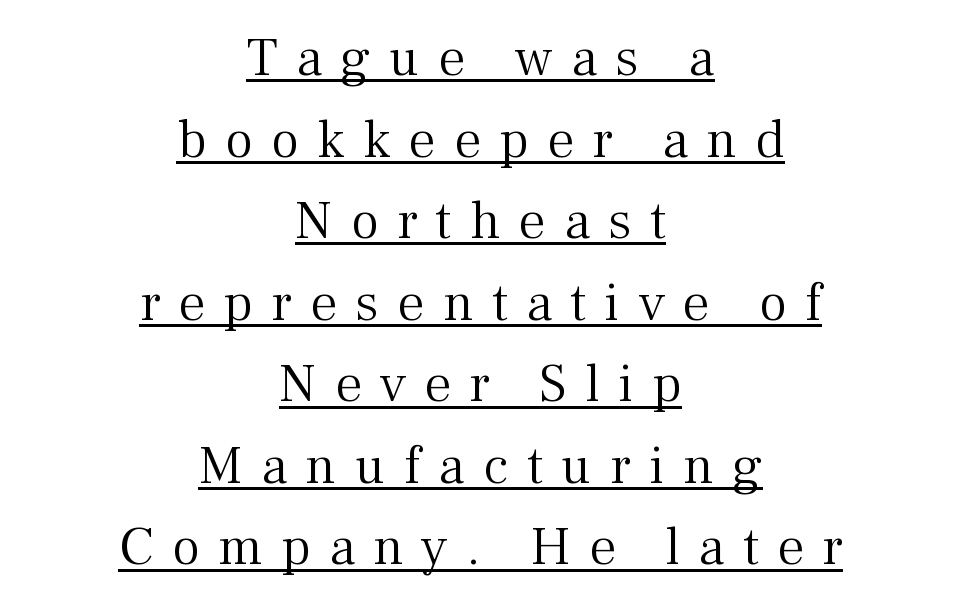
Spacing between characters has been opened up far beyond the box default. Horizontally, the lines are justified to the midpoint only. On a weight scale, this lands at 450 or below. Underlining? Definitely there. Unlike italic type, these characters show no tilt at all. The face used here is proportionally spaced, like ordinary book or web type.
